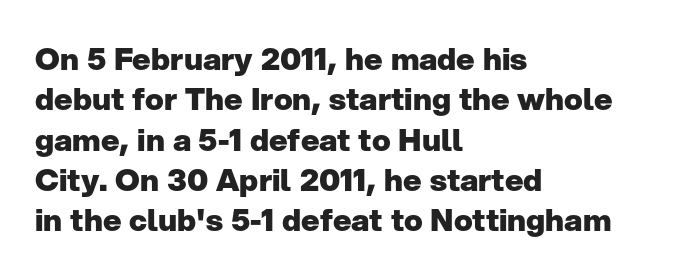
The image shows 31 px heavy sans-serif type, upright; set left-aligned, normal line spacing (1.3x), normal letter spacing, not underlined; low stroke contrast and a medium x-height.
